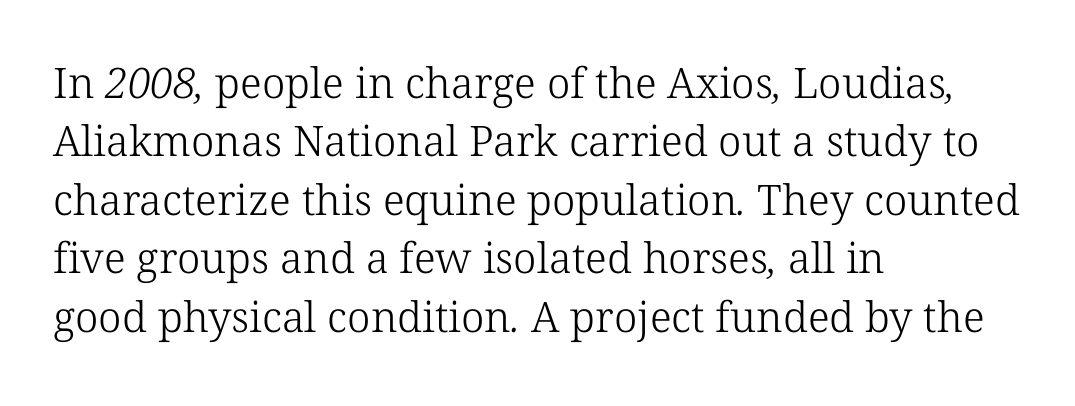
This sample uses a serif face. Ink coverage per letter is moderate at most. Alignment: flush left. The passage shown is not underscored anywhere. Think of a printed novel: that variable character pitch is what you see here.
